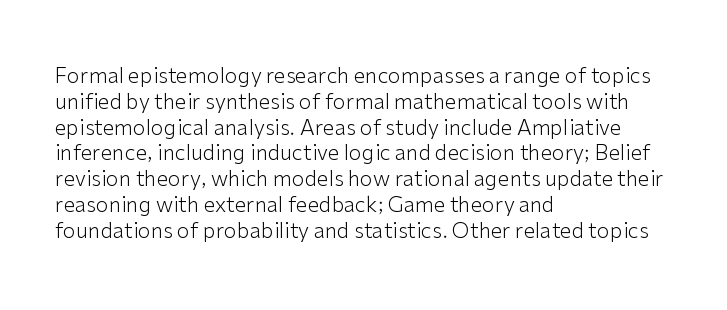
The image shows 21 px text type, upright; set left-aligned, line spacing 1.23x, normal letter spacing, not underlined.
